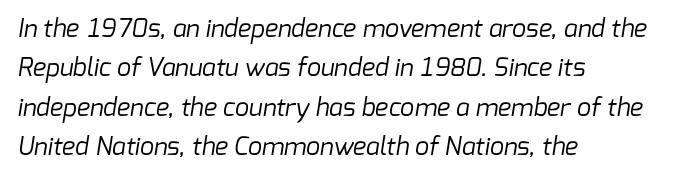
Q: Is the text bold? A: No.
Q: Is the text underlined? A: No.
Q: How is the paragraph aligned? A: Left-aligned.
Q: Is the spacing between letters normal or unusually wide? A: Normal.
Q: Is the spacing between lines tight, normal or loose? A: Normal.
